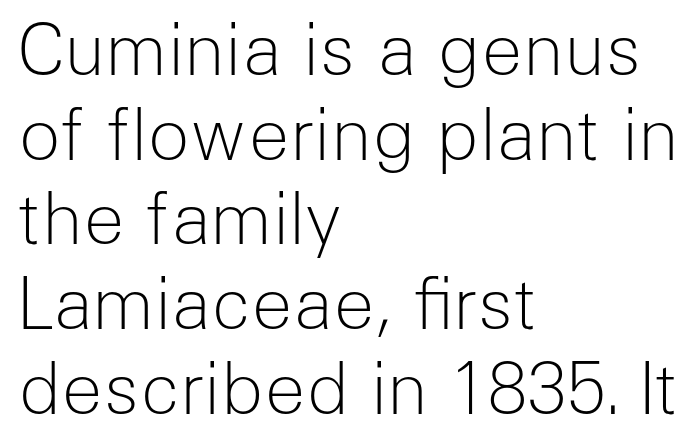
The image shows 70 px light sans-serif type, upright; set left-aligned, line spacing 1.21x, normal letter spacing, not underlined; low stroke contrast and a medium x-height.
